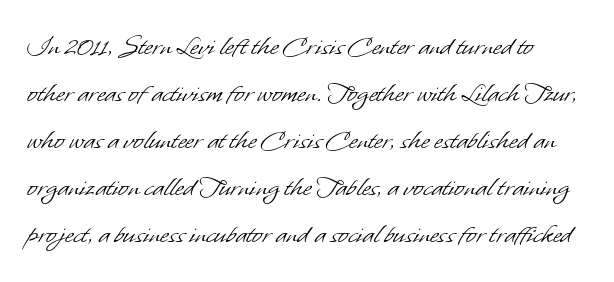
{"serif": "no", "bold": "no", "weight": "light", "width": "normal", "stroke_contrast": "low", "x_height": "small", "monospaced": "no", "underline": "no", "line_spacing": "normal", "line_spacing_ratio": 1.57, "letter_spacing": "normal", "letter_spacing_em": 0.0, "glyph_px": 30}
